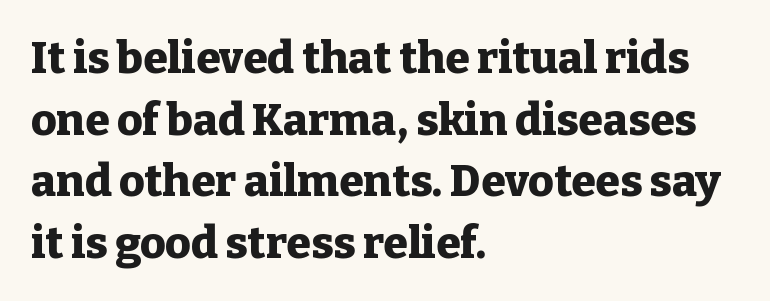
Think of a printed novel: that variable character pitch is what you see here. Clear beneath every line of the passage. Posture: vertical. Leading: standard.
